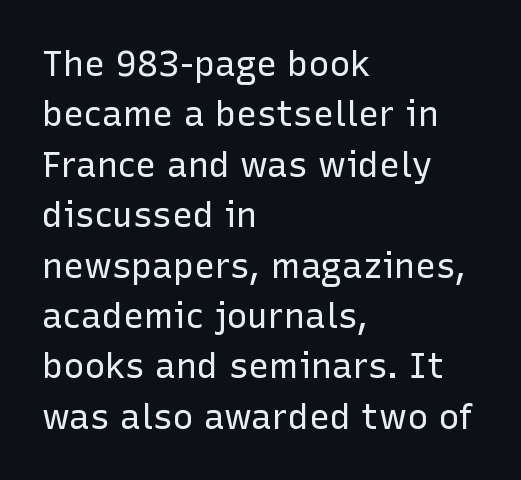
Q: Is the text bold? A: No.
Q: Is the text italic (slanted)? A: No, it is upright.
Q: Is the typeface a serif or a sans-serif typeface? A: Sans-serif.
Q: Is the text underlined? A: No.
Q: How is the paragraph aligned? A: Left-aligned.
Q: Is the spacing between letters normal or unusually wide? A: Normal.
Q: Is the spacing between lines tight, normal or loose? A: Normal.
Q: Width (condensed, normal, or wide)? A: Normal.
Q: Stroke contrast? A: Low.
Q: x-height? A: Medium.
Q: Monospaced? A: No.
